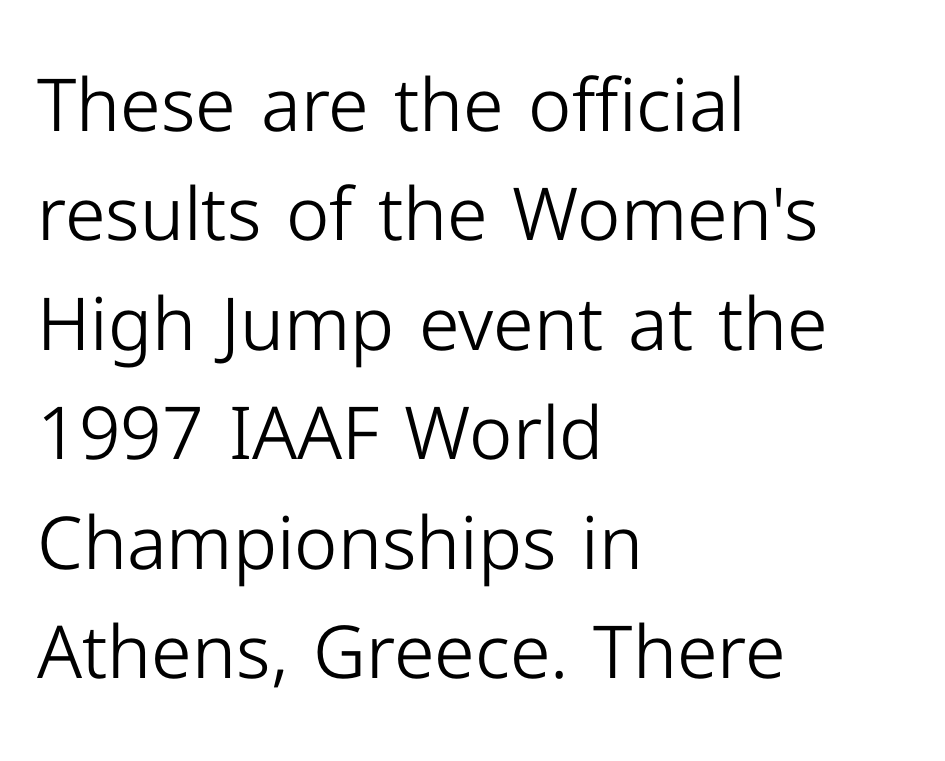
The image shows 73 px light sans-serif type, upright; set left-aligned, normal line spacing (1.5x), normal letter spacing, not underlined; low stroke contrast and a medium x-height.
